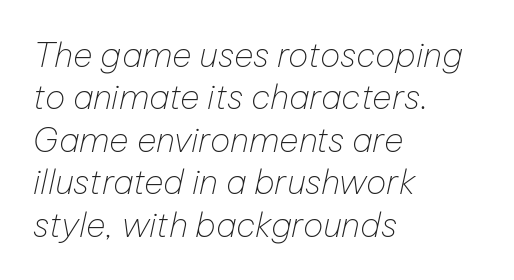
Q: Is the text bold? A: No.
Q: Is the text italic (slanted)? A: Yes, it leans right by about 12 degrees.
Q: Is the text underlined? A: No.
Q: How is the paragraph aligned? A: Left-aligned.
Q: Is the spacing between letters normal or unusually wide? A: Normal.
Q: Is the spacing between lines tight, normal or loose? A: Normal.
Q: Width (condensed, normal, or wide)? A: Normal.
Q: Stroke contrast? A: Low.
Q: x-height? A: Medium.
Q: Monospaced? A: No.
